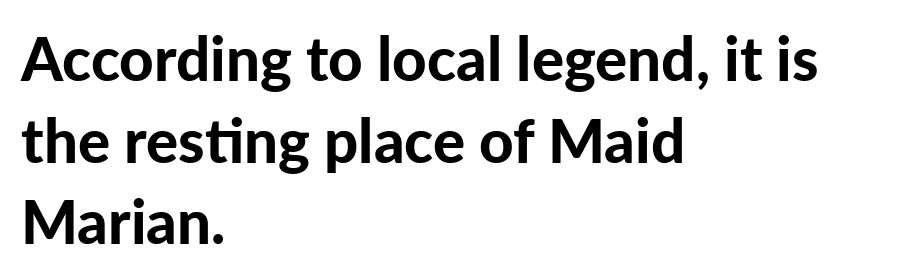
The image shows 60 px bold sans-serif type, upright; set left-aligned, normal line spacing (1.36x), normal letter spacing, not underlined; low stroke contrast and a medium x-height.
